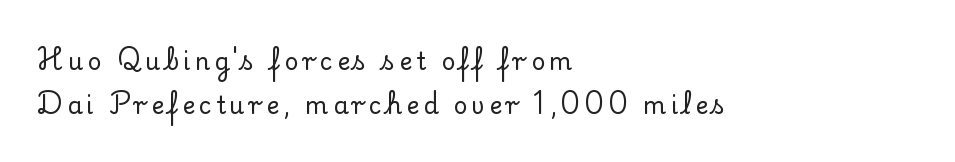
Each row of text sits above clean, open space. Is there any slant? The stems are plumb. The setting favours the left margin, as ordinary paragraphs usually do.
